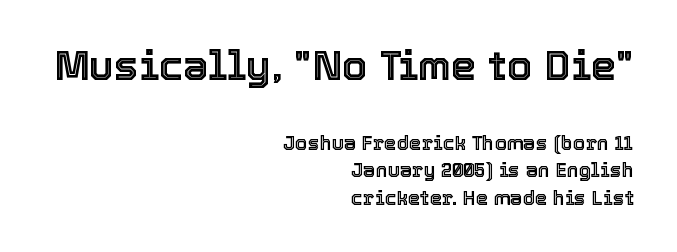
Any mark beneath the type? The region is blank. Which of the two is more prominent by size? The first, at the top. A typesetter would call this leading conventional body-copy spacing. The type sits square on the baseline with zero lean. Varying glyph widths throughout — classic text-font behaviour.
